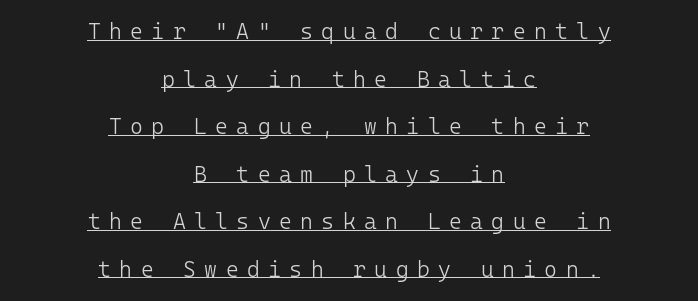
Interline gaps are noticeably wide in this sample. A light-to-regular cut is what we see here. These lines were composed using upright roman letters. If you folded the block vertically in half, each line would mirror itself in length. The glyphs are accompanied by a horizontal stroke just below them. The passage shown has open, widely tracked lettering throughout.
